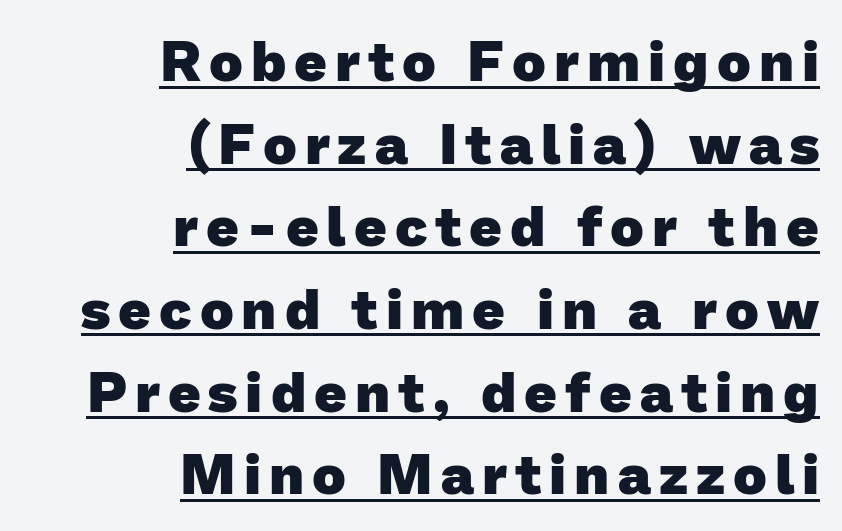
If you drew a ruler down the right edge, every line would touch it. In terms of letterform style, serifs are entirely absent. The sample's only ornament is a line tracing under the words. Each glyph is drawn with heavy, bold strokes. Students, observe: this is what conventionally led text looks like. The letters advance in unequal steps, a hallmark of proportional type.
